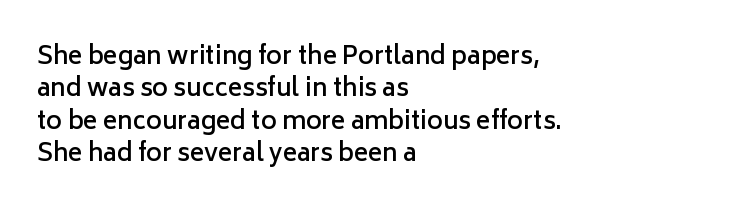
Does the leading feel generous? No, just average. Words float on clear page, feet unadorned. These lines carry some extra weight — a demibold, not a full bold. A classic flush-left, rag-right setting is used for this passage. The letters sit at their default tracking, neither squeezed nor spread.
